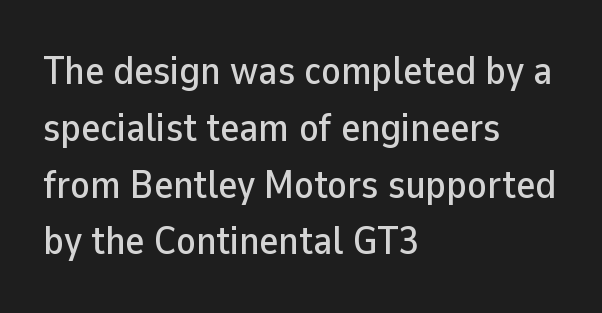
In terms of posture, this sample is upright. You could call the tracking neutral — neither tight nor loose. The typesetter chose a ragged-right arrangement here. Descenders hang freely into open space.
